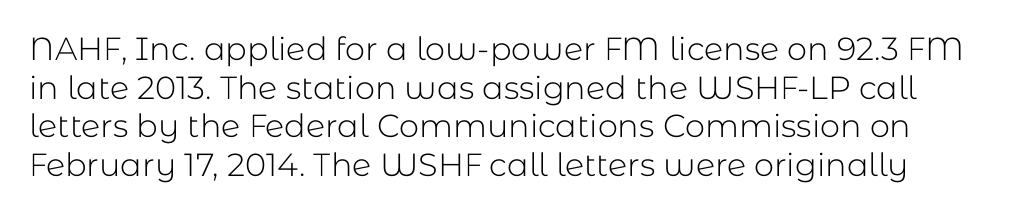
Q: Is the text bold? A: No.
Q: Is the text italic (slanted)? A: No, it is upright.
Q: Is the typeface a serif or a sans-serif typeface? A: Sans-serif.
Q: Is the text underlined? A: No.
Q: Is the spacing between letters normal or unusually wide? A: Normal.
Q: Width (condensed, normal, or wide)? A: Normal.
Q: Stroke contrast? A: Low.
Q: x-height? A: Medium.
Q: Monospaced? A: No.
